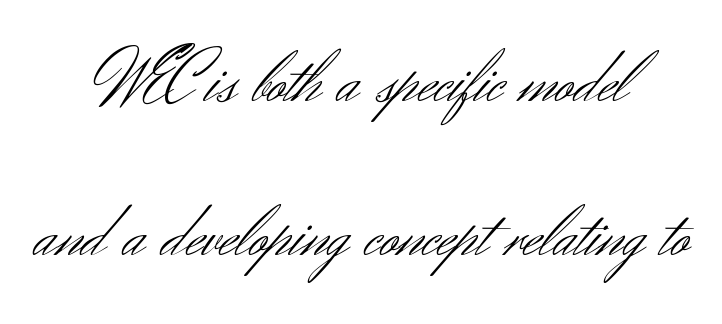
Looks like regular typesetting: each glyph gets only the width it needs. The strokes are not fattened; the text isn't bold. One-word summary of the alignment: center. Underline: absent. This rendering employs a face without finishing strokes, i.e., a sans-serif.
